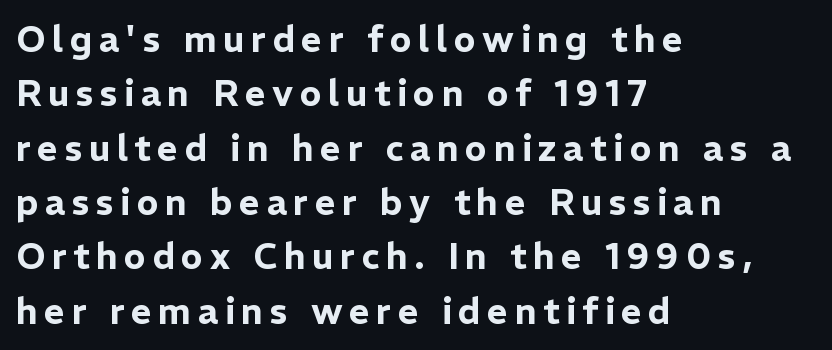
{"serif": "no", "italic": "no", "width": "normal", "stroke_contrast": "low", "x_height": "medium", "monospaced": "no", "underline": "no", "align": "left", "line_spacing": "normal", "line_spacing_ratio": 1.51, "glyph_px": 36}
